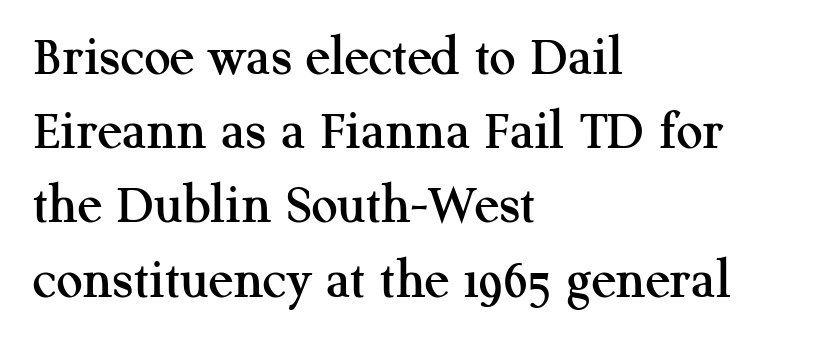
{"serif": "yes", "italic": "no", "width": "normal", "stroke_contrast": "medium", "x_height": "medium", "monospaced": "no", "underline": "no", "align": "left", "line_spacing": "normal", "line_spacing_ratio": 1.28, "letter_spacing": "normal", "letter_spacing_em": 0.0, "glyph_px": 58}
